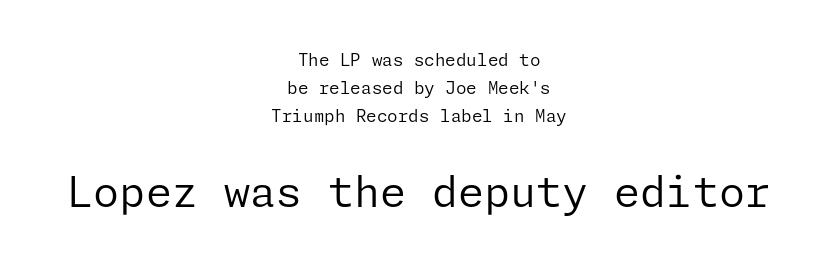
The image shows 42 px regular-weight sans-serif type, upright; set centered, normal line spacing (1.65x), normal letter spacing, not underlined; the second (bottom) block is 2.47x larger; low stroke contrast and a medium x-height.
